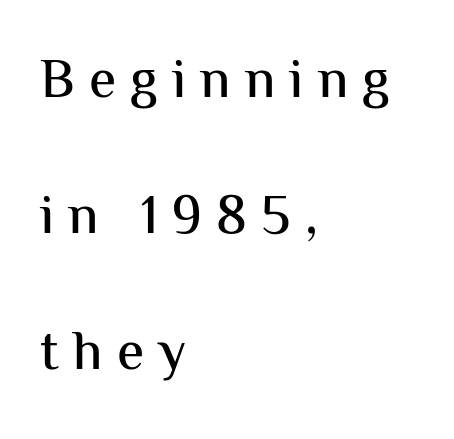
{"serif": "no", "italic": "no", "width": "normal", "stroke_contrast": "medium", "x_height": "medium", "monospaced": "no", "underline": "no", "align": "left", "line_spacing": "loose", "line_spacing_ratio": 2.47, "letter_spacing": "wide", "letter_spacing_em": 0.26, "glyph_px": 55}
